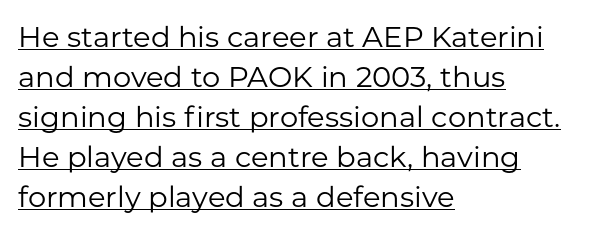
Q: Is the text bold? A: No.
Q: Is the text italic (slanted)? A: No, it is upright.
Q: Is the typeface a serif or a sans-serif typeface? A: Sans-serif.
Q: Is the text underlined? A: Yes.
Q: How is the paragraph aligned? A: Left-aligned.
Q: Is the spacing between letters normal or unusually wide? A: Normal.
Q: Is the spacing between lines tight, normal or loose? A: Normal.
Q: Width (condensed, normal, or wide)? A: Normal.
Q: Stroke contrast? A: Low.
Q: x-height? A: Medium.
Q: Monospaced? A: No.
